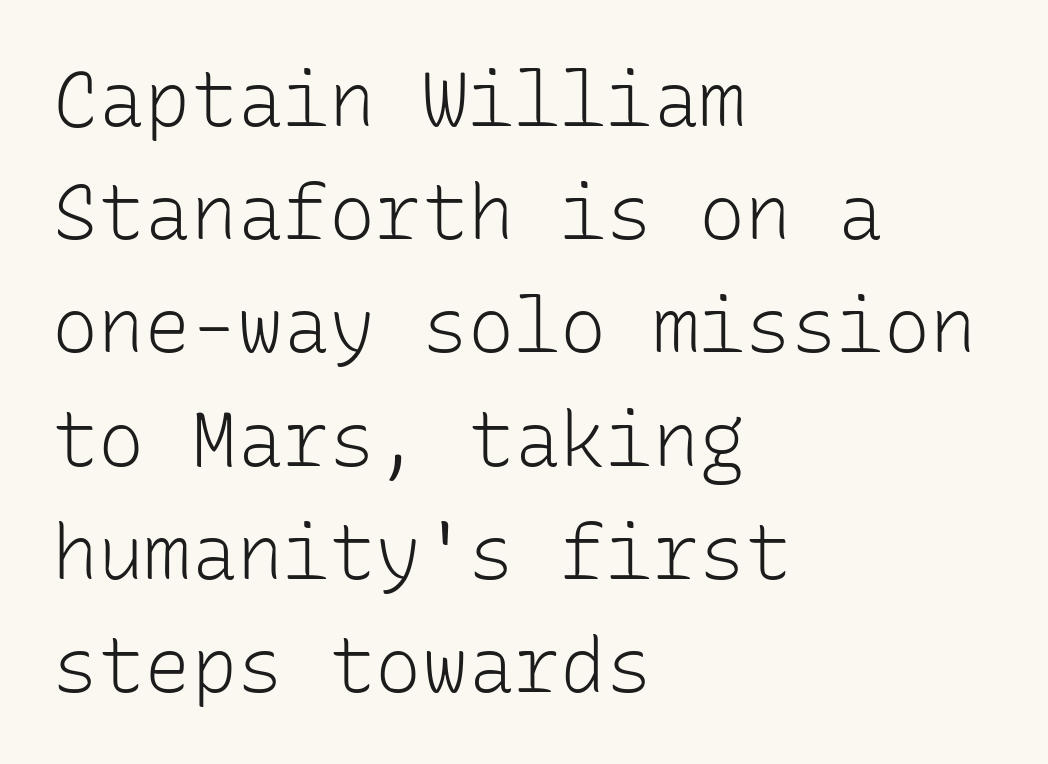
Q: Is the text bold? A: No.
Q: Is the text italic (slanted)? A: No, it is upright.
Q: Is the typeface a serif or a sans-serif typeface? A: Sans-serif.
Q: Is the text underlined? A: No.
Q: How is the paragraph aligned? A: Left-aligned.
Q: Is the spacing between letters normal or unusually wide? A: Normal.
Q: Is the spacing between lines tight, normal or loose? A: Normal.
Q: Width (condensed, normal, or wide)? A: Normal.
Q: Stroke contrast? A: Low.
Q: x-height? A: Medium.
Q: Monospaced? A: Yes.
